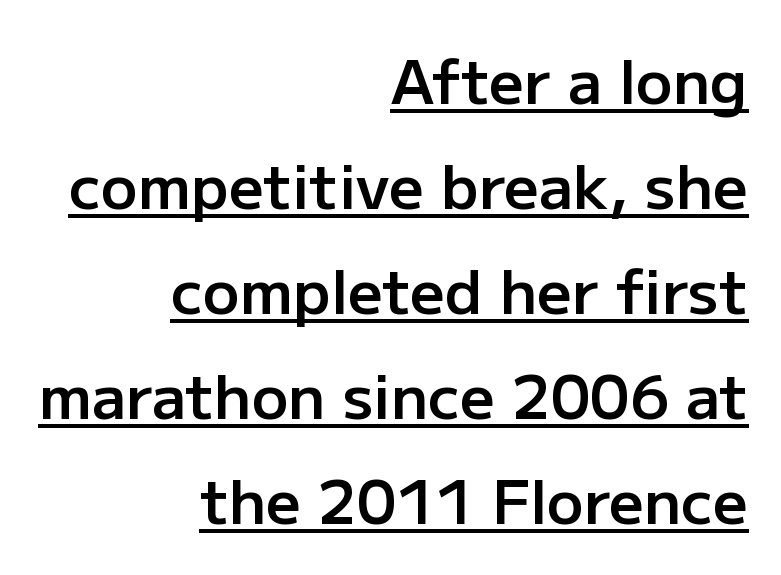
These lines stack with their right ends in a neat column. The rendering uses natural spacing where letterforms have individual widths. The type family on display is of the sans-serif kind. Here the glyphs are tracked normally, forming tight word shapes. Is there an underline? Yes — a line sits under the letters.
